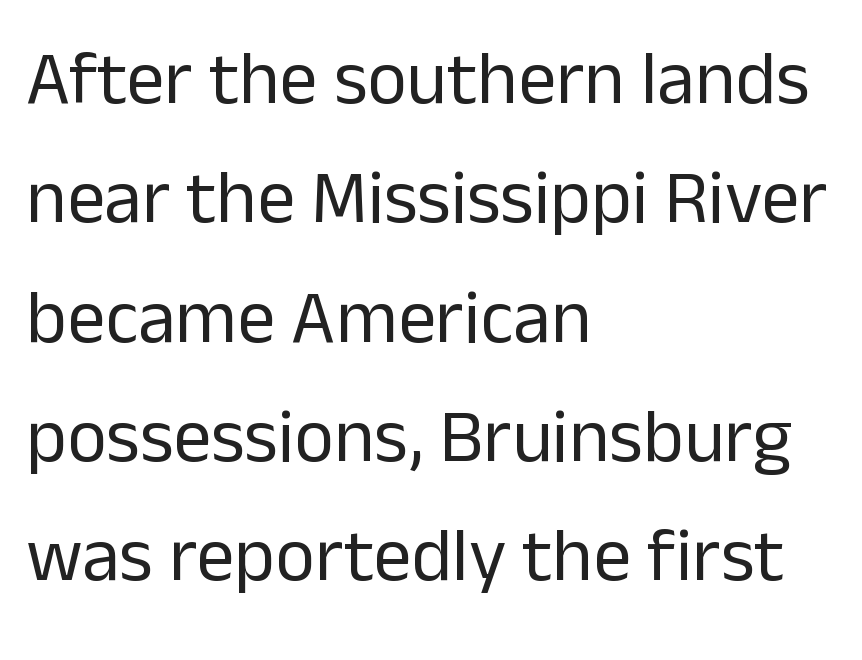
Leftover space on each line is placed entirely after the last word. The baseline area is clear. Compared with typical paragraphs, the rows here are spaced about the same. The line texture is even and compact thanks to regular tracking.
